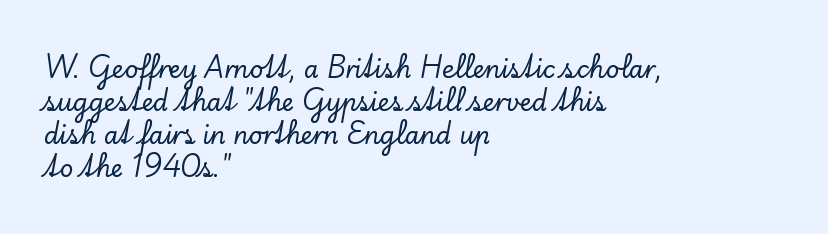
{"underline": "no", "align": "left", "line_spacing": "normal", "line_spacing_ratio": 1.38, "letter_spacing": "normal", "letter_spacing_em": 0.0, "glyph_px": 24}
